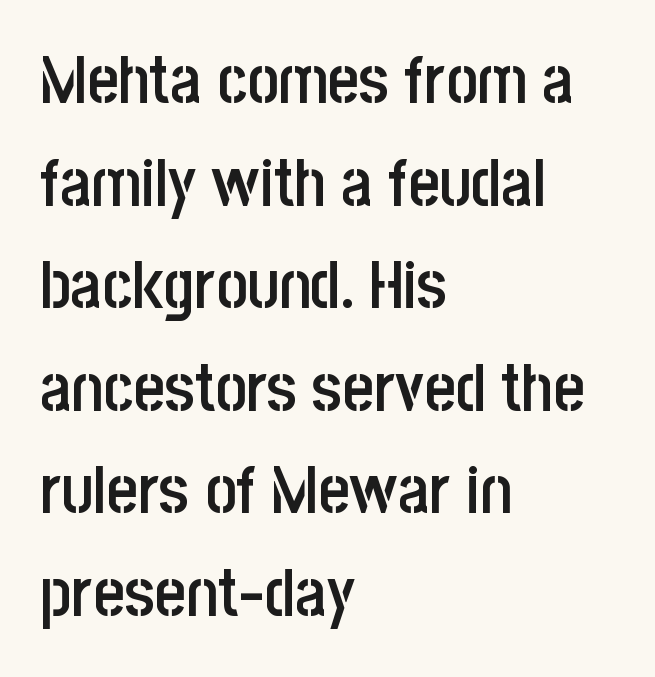
The lines in this sample share a left origin and differ only in where they stop. The type is set solid horizontally, with unmodified tracking. No italicization has been applied; the sample stays upright. Whoever set this chose a conventional vertical rhythm. The space beneath each line is pristine and unruled. Summary of weight: moderately heavy, a semibold.
